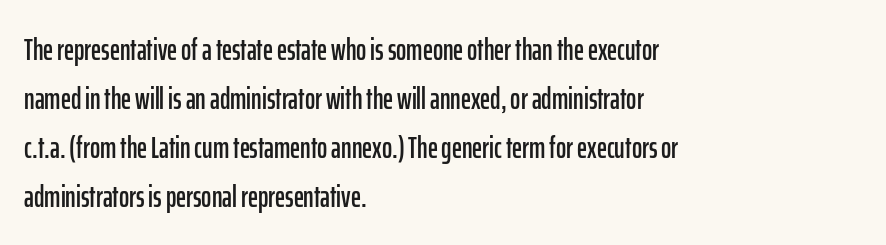
The letters advance in unequal steps, a hallmark of proportional type. Regarding serifs, this sample does without them. Inter-character spacing is left at the font's built-in metrics. Style check: upright.
